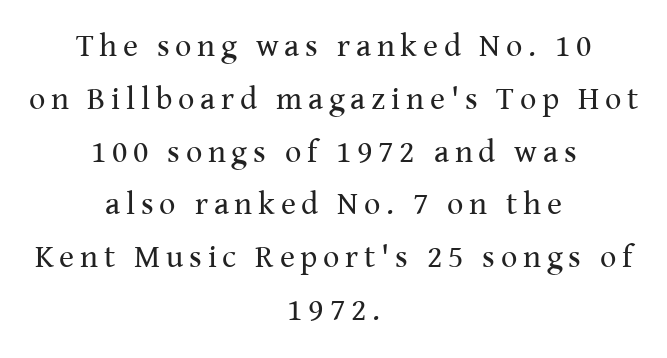
The image shows 32 px regular-weight serif type, upright; set centered, normal line spacing (1.65x), not underlined; medium stroke contrast and a medium x-height.
